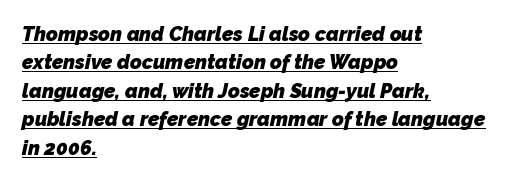
The lines are quadded left. The space between consecutive lines is moderate. Quick note: underline on. Students, note that the glyphs here touch the page at normal intervals.
